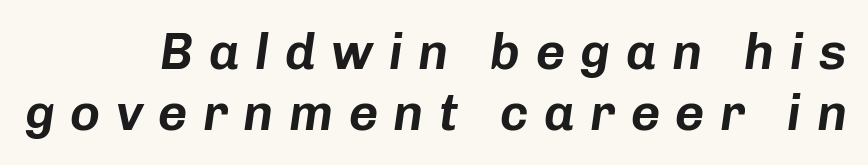
{"italic": "yes", "lean": "right", "slant_degrees": 8, "width": "normal", "stroke_contrast": "low", "x_height": "medium", "monospaced": "no", "underline": "no", "align": "right", "line_spacing_ratio": 1.2, "letter_spacing": "wide", "letter_spacing_em": 0.3, "glyph_px": 51}
